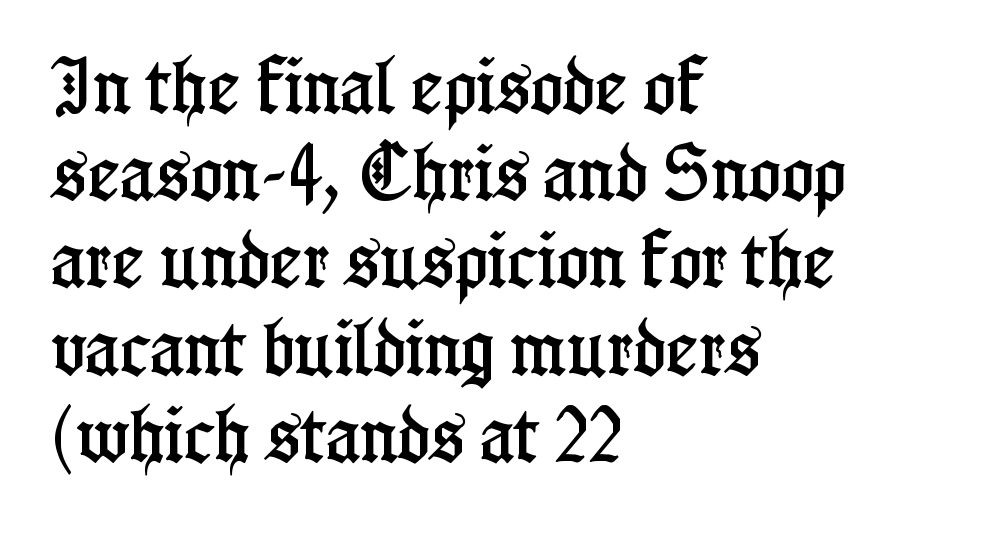
Q: Is the text italic (slanted)? A: No, it is upright.
Q: Is the typeface a serif or a sans-serif typeface? A: Serif.
Q: Is the text underlined? A: No.
Q: How is the paragraph aligned? A: Left-aligned.
Q: Is the spacing between letters normal or unusually wide? A: Normal.
Q: Is the spacing between lines tight, normal or loose? A: Normal.
Q: Width (condensed, normal, or wide)? A: Condensed.
Q: Stroke contrast? A: Low.
Q: x-height? A: Medium.
Q: Monospaced? A: No.
